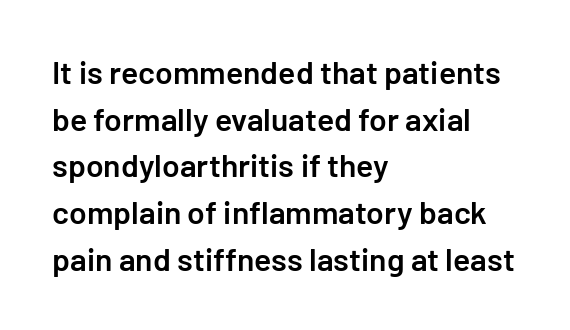
The image shows 32 px semibold sans-serif type, upright; set left-aligned, normal line spacing (1.46x), normal letter spacing, not underlined; low stroke contrast and a medium x-height.
